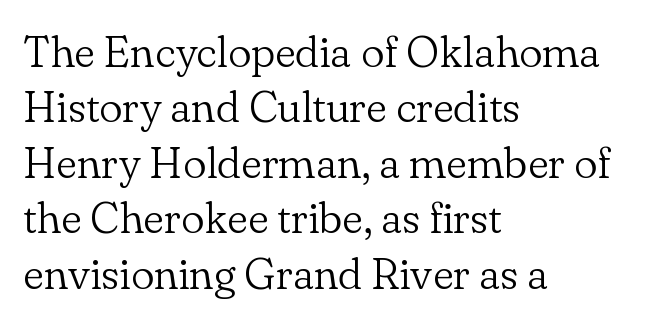
The typesetter chose a ragged-right arrangement here. Students, note that the glyphs here touch the page at normal intervals. The space beneath each line is pristine and unruled. Stem width sits at or under what a default text font uses.
